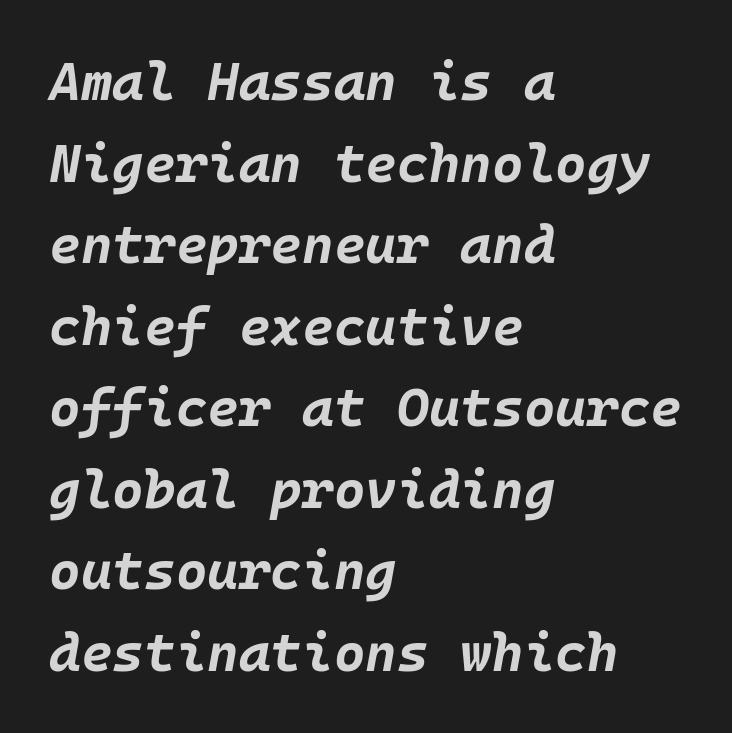
Q: Is the text bold? A: Yes.
Q: Is the text italic (slanted)? A: Yes, it leans right by about 10 degrees.
Q: Is the text underlined? A: No.
Q: How is the paragraph aligned? A: Left-aligned.
Q: Is the spacing between letters normal or unusually wide? A: Normal.
Q: Is the spacing between lines tight, normal or loose? A: Normal.
Q: Width (condensed, normal, or wide)? A: Normal.
Q: Stroke contrast? A: Low.
Q: x-height? A: Large.
